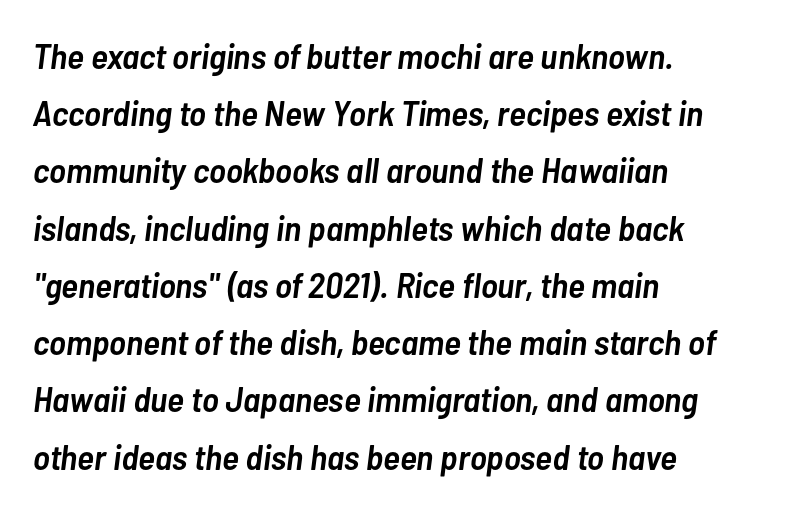
{"italic": "yes", "lean": "right", "slant_degrees": 7, "bold": "semi", "weight": "semibold", "width": "condensed", "stroke_contrast": "low", "x_height": "medium", "monospaced": "no", "underline": "no", "align": "left", "line_spacing": "normal", "line_spacing_ratio": 1.59, "letter_spacing": "normal", "letter_spacing_em": 0.0, "glyph_px": 36}
